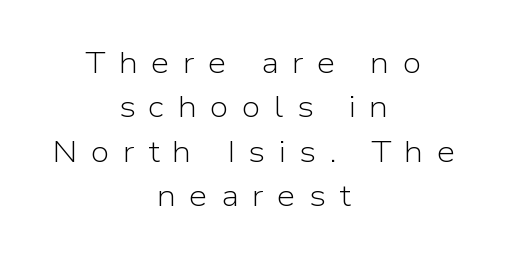
If you measured baseline to baseline, you'd find a middling distance. Underline: absent. The rendering shows plain stroke endings on the letterforms — a sans-serif design. The tracking jumps out immediately: characters are airy and widely separated. Each stroke keeps to a modest, everyday thickness or less. Which margin do the lines hug? Neither — every line sits in the middle.
